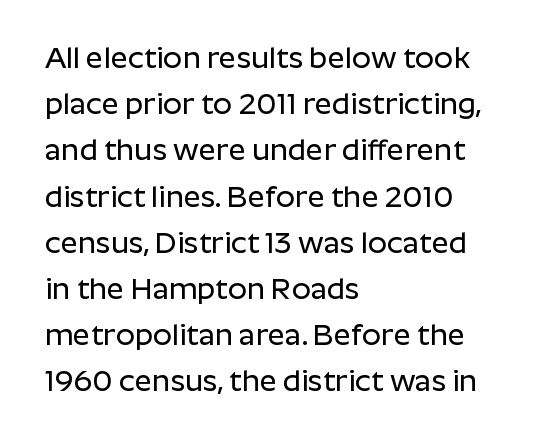
The designer left line spacing at the default. A sans-serif font was chosen for this passage. The lettering stays uniformly vertical, giving the passage a roman look. Type without underlining. Visually the block forms a straight wall on the left and a jagged coastline on the right.
